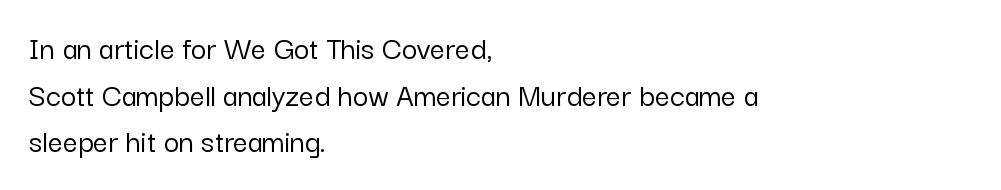
{"serif": "no", "italic": "no", "width": "normal", "stroke_contrast": "low", "x_height": "medium", "monospaced": "no", "underline": "no", "align": "left", "line_spacing": "normal", "line_spacing_ratio": 1.41, "letter_spacing": "normal", "letter_spacing_em": 0.0, "glyph_px": 33}
